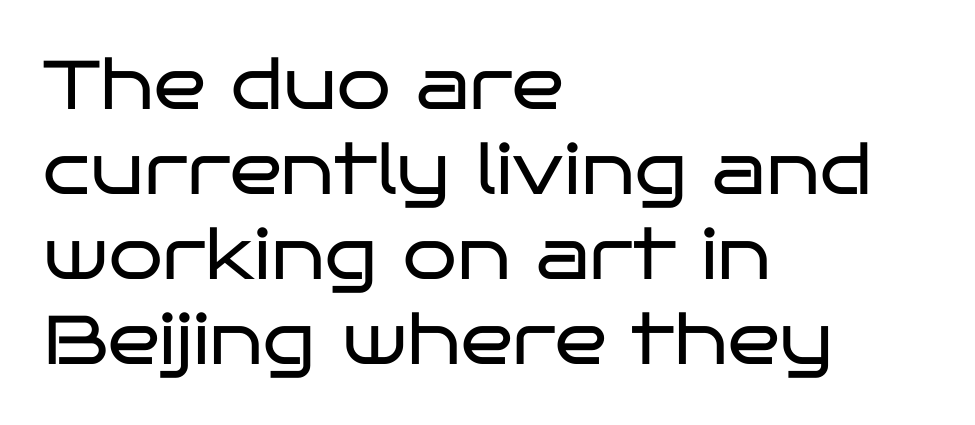
{"serif": "no", "italic": "no", "bold": "no", "weight": "regular", "width": "wide", "stroke_contrast": "low", "x_height": "large", "monospaced": "no", "underline": "no", "align": "left", "line_spacing_ratio": 1.23, "letter_spacing": "normal", "letter_spacing_em": 0.0, "glyph_px": 69}
